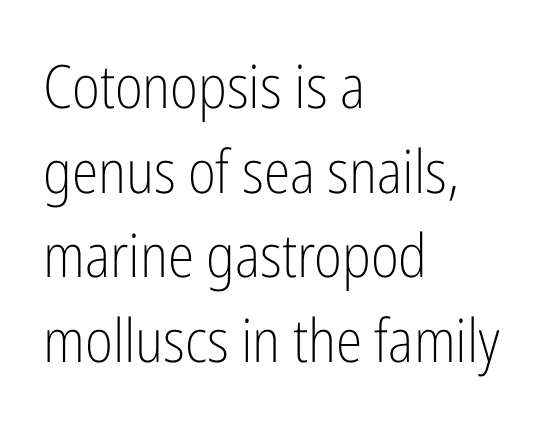
Q: Is the text bold? A: No.
Q: Is the text italic (slanted)? A: No, it is upright.
Q: Is the typeface a serif or a sans-serif typeface? A: Sans-serif.
Q: Is the text underlined? A: No.
Q: How is the paragraph aligned? A: Left-aligned.
Q: Is the spacing between letters normal or unusually wide? A: Normal.
Q: Is the spacing between lines tight, normal or loose? A: Normal.
Q: Width (condensed, normal, or wide)? A: Condensed.
Q: Stroke contrast? A: Low.
Q: x-height? A: Medium.
Q: Monospaced? A: No.
